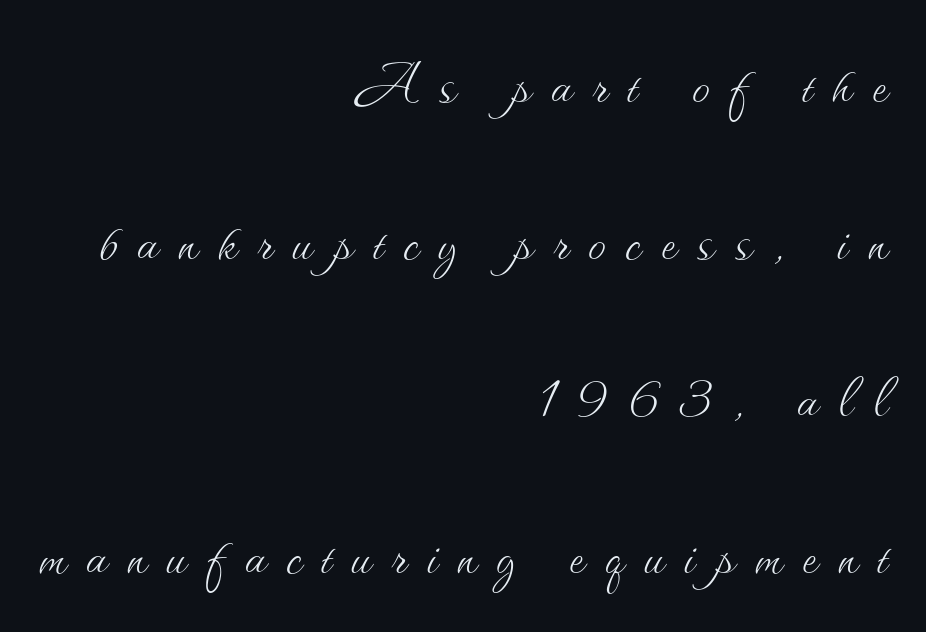
A student would call this right alignment; a typographer would say flush right, rag left. The lines are spread far apart with generous leading. There is plenty of visible air inserted between adjacent glyphs. Underlining? Definitely not there.
